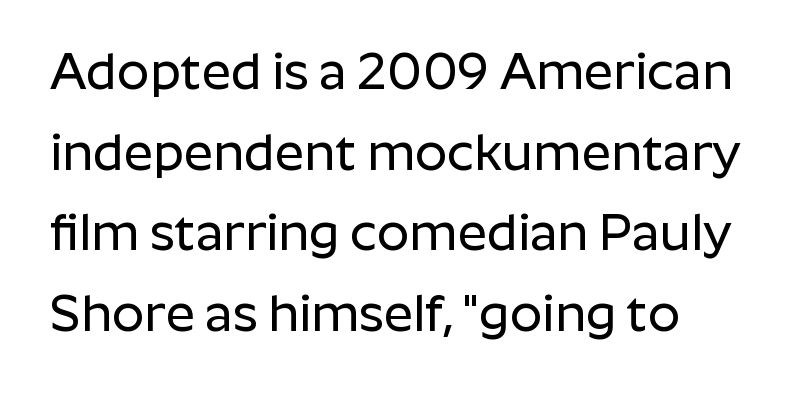
The image shows 51 px sans-serif type, upright; set normal line spacing (1.58x), normal letter spacing, not underlined; low stroke contrast and a medium x-height.
